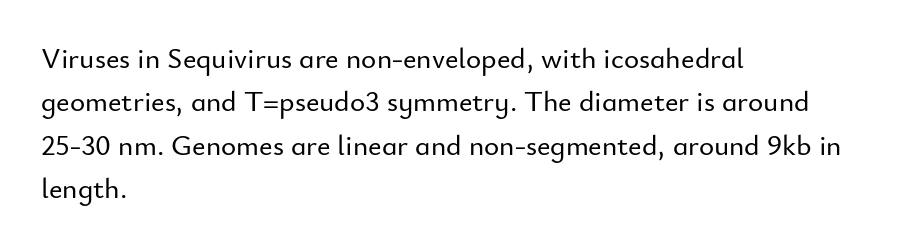
{"serif": "no", "italic": "no", "width": "normal", "stroke_contrast": "low", "x_height": "small", "monospaced": "no", "underline": "no", "align": "left", "line_spacing": "normal", "line_spacing_ratio": 1.5, "letter_spacing": "normal", "letter_spacing_em": 0.0, "glyph_px": 29}
